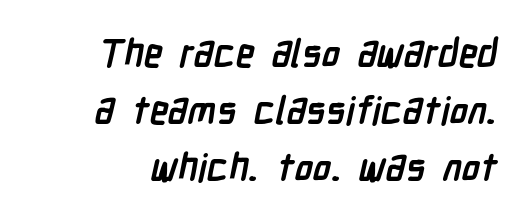
Serif or sans? Sans — the stroke terminals are bare. The type is set solid horizontally, with unmodified tracking. Look at the stroke-to-counter ratio: heavy, a bold. The gap between lines stays unmarked.
